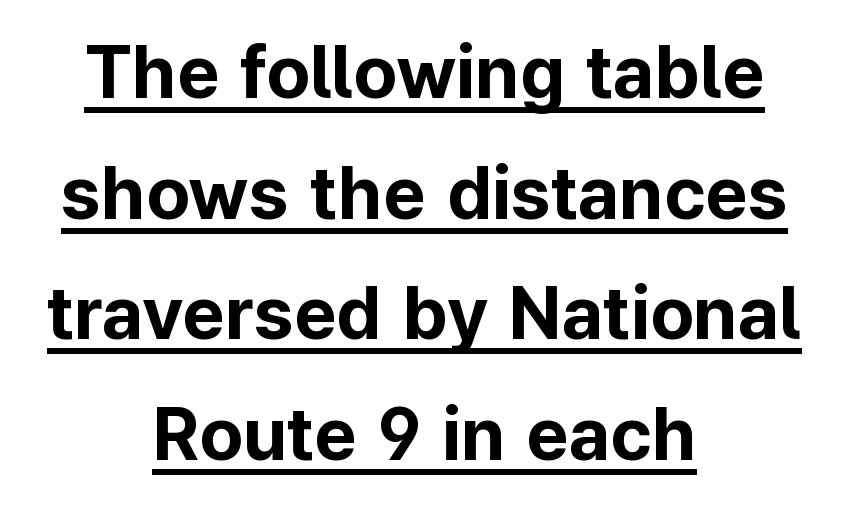
{"serif": "no", "italic": "no", "bold": "yes", "weight": "bold", "width": "normal", "stroke_contrast": "low", "x_height": "medium", "monospaced": "no", "underline": "yes", "align": "center", "line_spacing": "normal", "line_spacing_ratio": 1.63, "letter_spacing": "normal", "letter_spacing_em": 0.0, "glyph_px": 74}
